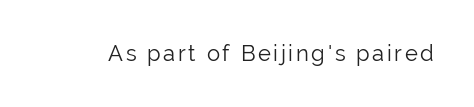
Q: Is the text bold? A: No.
Q: Is the text italic (slanted)? A: No, it is upright.
Q: Is the text underlined? A: No.
